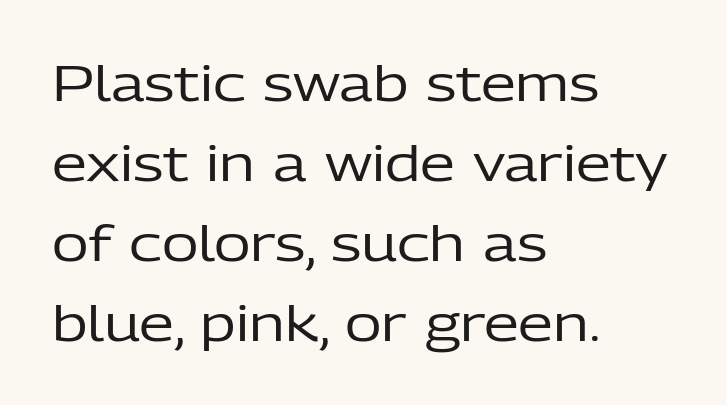
Q: Is the text bold? A: No.
Q: Is the text italic (slanted)? A: No, it is upright.
Q: Is the typeface a serif or a sans-serif typeface? A: Sans-serif.
Q: Is the text underlined? A: No.
Q: How is the paragraph aligned? A: Left-aligned.
Q: Is the spacing between letters normal or unusually wide? A: Normal.
Q: Is the spacing between lines tight, normal or loose? A: Normal.
Q: Width (condensed, normal, or wide)? A: Normal.
Q: Stroke contrast? A: Low.
Q: x-height? A: Medium.
Q: Monospaced? A: No.
